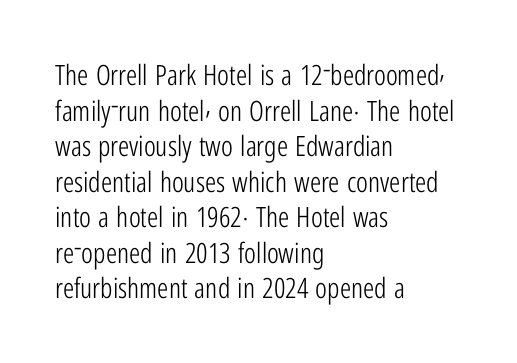
Are there feet on the stems? There aren't — it's a sans. Weight class: somewhere from thin through regular. If you drew a ruler down the left edge, every line would touch it. This block has exactly the height ordinary leading produces. When letters stand straight like this, we call the style roman or upright.
